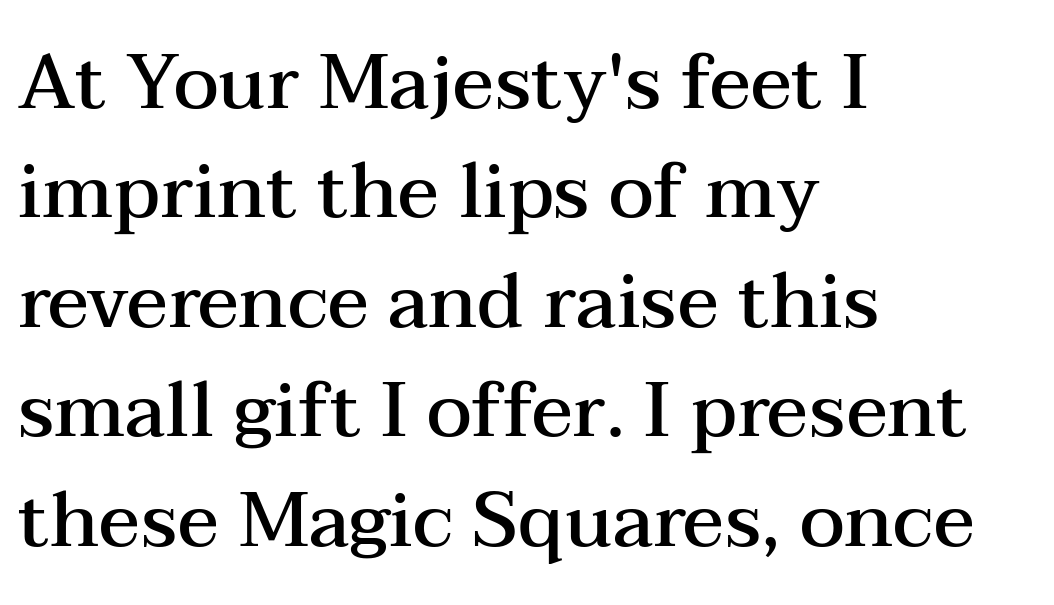
Q: Is the text bold? A: Semi-bold.
Q: Is the text italic (slanted)? A: No, it is upright.
Q: Is the typeface a serif or a sans-serif typeface? A: Serif.
Q: Is the text underlined? A: No.
Q: How is the paragraph aligned? A: Left-aligned.
Q: Is the spacing between letters normal or unusually wide? A: Normal.
Q: Is the spacing between lines tight, normal or loose? A: Normal.
Q: Width (condensed, normal, or wide)? A: Wide.
Q: Stroke contrast? A: Medium.
Q: x-height? A: Medium.
Q: Monospaced? A: No.
